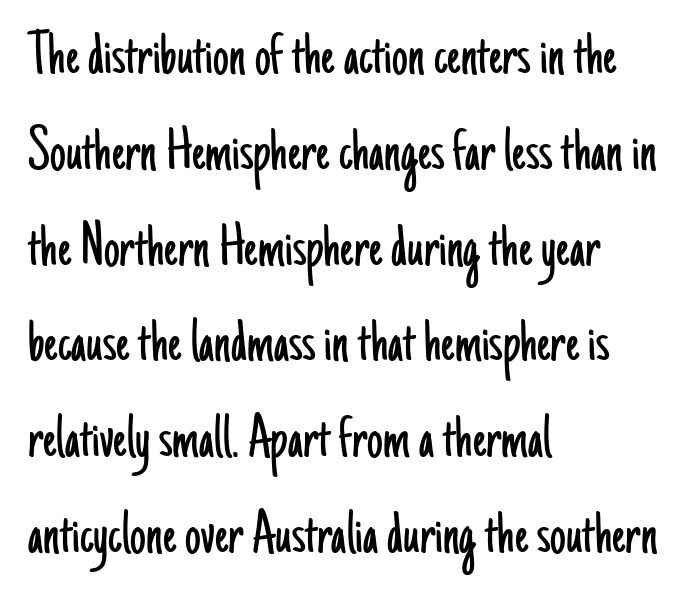
The image shows 63 px light, condensed sans-serif type, upright; set left-aligned, normal line spacing (1.52x), normal letter spacing, not underlined; low stroke contrast and a small x-height.
